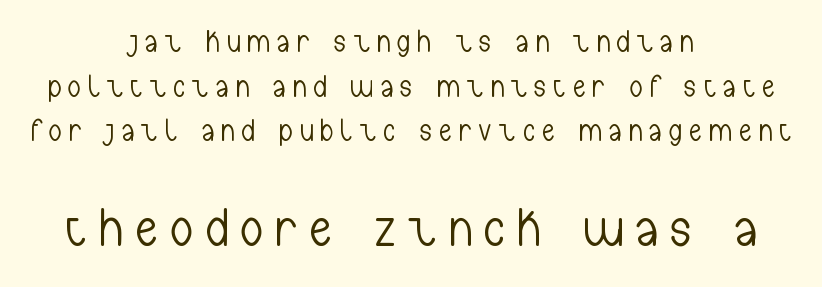
The image shows 54 px light, condensed sans-serif type, upright; set centered, normal line spacing (1.44x), unusually wide letter spacing (+0.25 em), not underlined; the second (bottom) block is 1.74x larger; low stroke contrast and a medium x-height.
